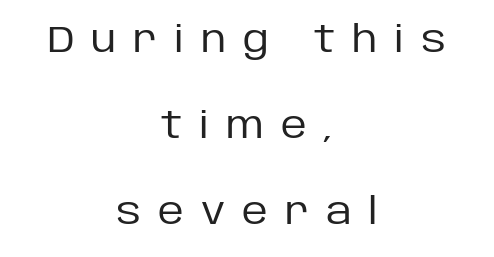
{"serif": "no", "italic": "no", "bold": "no", "weight": "regular", "width": "normal", "stroke_contrast": "low", "x_height": "large", "monospaced": "no", "underline": "no", "align": "center", "line_spacing": "loose", "line_spacing_ratio": 2.39, "letter_spacing": "wide", "letter_spacing_em": 0.47, "glyph_px": 36}
